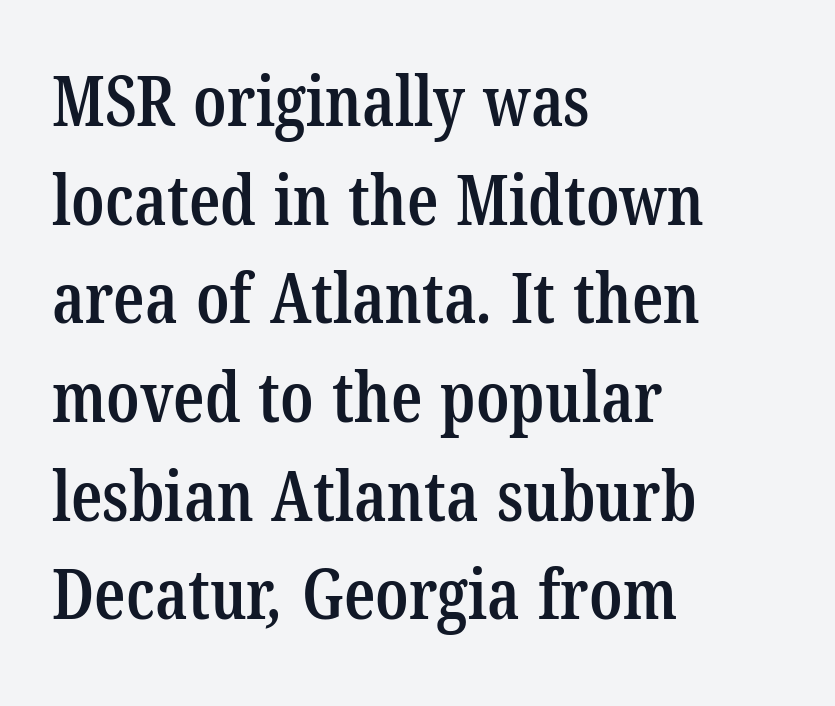
{"serif": "yes", "bold": "semi", "weight": "semibold", "width": "condensed", "stroke_contrast": "low", "x_height": "medium", "monospaced": "no", "underline": "no", "align": "left", "line_spacing": "normal", "line_spacing_ratio": 1.43, "letter_spacing": "normal", "letter_spacing_em": 0.0, "glyph_px": 69}
